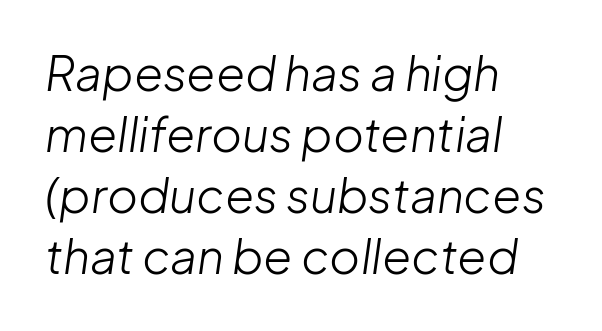
{"italic": "yes", "lean": "right", "slant_degrees": 8, "bold": "no", "weight": "light", "width": "normal", "stroke_contrast": "low", "x_height": "medium", "monospaced": "no", "underline": "no", "align": "left", "line_spacing": "normal", "line_spacing_ratio": 1.3, "letter_spacing": "normal", "letter_spacing_em": 0.0, "glyph_px": 47}
